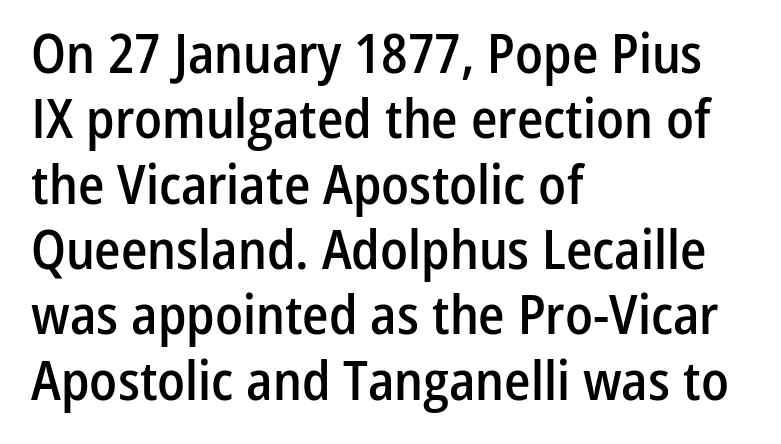
The image shows 54 px semibold, condensed sans-serif type, upright; set left-aligned, line spacing 1.21x, normal letter spacing, not underlined; low stroke contrast and a medium x-height.
